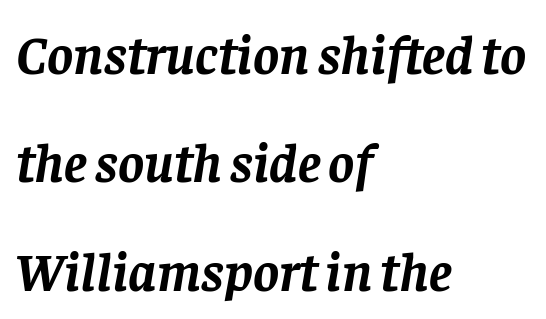
Q: Is the text bold? A: Yes.
Q: Is the text italic (slanted)? A: Yes, it leans right by about 8 degrees.
Q: Is the typeface a serif or a sans-serif typeface? A: Serif.
Q: Is the text underlined? A: No.
Q: How is the paragraph aligned? A: Left-aligned.
Q: Is the spacing between letters normal or unusually wide? A: Normal.
Q: Is the spacing between lines tight, normal or loose? A: Loose.
Q: Width (condensed, normal, or wide)? A: Normal.
Q: Stroke contrast? A: Low.
Q: x-height? A: Large.
Q: Monospaced? A: No.
